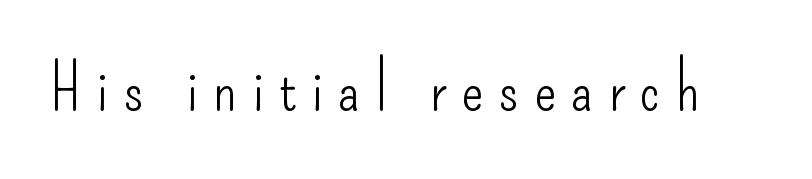
Q: Is the text bold? A: No.
Q: Is the text italic (slanted)? A: No, it is upright.
Q: Is the typeface a serif or a sans-serif typeface? A: Sans-serif.
Q: Is the text underlined? A: No.
Q: Is the spacing between letters normal or unusually wide? A: Unusually wide.
Q: Width (condensed, normal, or wide)? A: Condensed.
Q: Stroke contrast? A: Low.
Q: x-height? A: Small.
Q: Monospaced? A: No.
